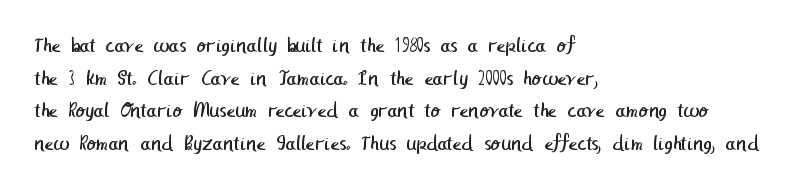
Q: Is the text bold? A: No.
Q: Is the text underlined? A: No.
Q: How is the paragraph aligned? A: Left-aligned.
Q: Is the spacing between letters normal or unusually wide? A: Normal.
Q: Is the spacing between lines tight, normal or loose? A: Normal.
